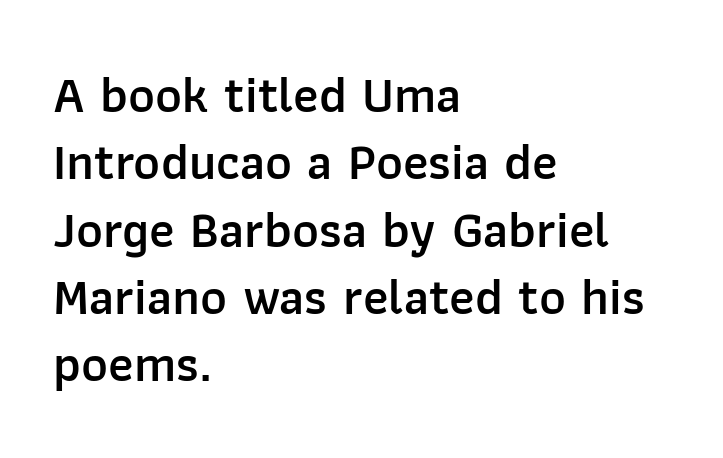
{"serif": "no", "italic": "no", "bold": "semi", "weight": "semibold", "width": "normal", "stroke_contrast": "low", "x_height": "medium", "monospaced": "no", "underline": "no", "align": "left", "line_spacing": "normal", "line_spacing_ratio": 1.32, "letter_spacing": "normal", "letter_spacing_em": 0.0, "glyph_px": 51}
